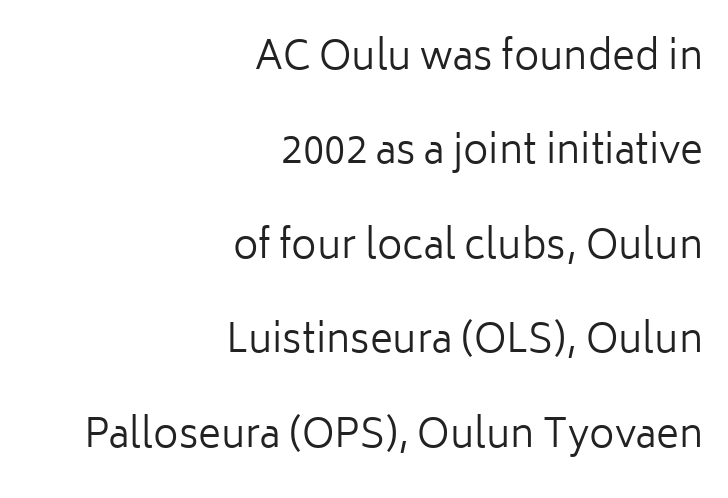
Q: Is the text bold? A: No.
Q: Is the text italic (slanted)? A: No, it is upright.
Q: Is the typeface a serif or a sans-serif typeface? A: Sans-serif.
Q: Is the text underlined? A: No.
Q: How is the paragraph aligned? A: Right-aligned.
Q: Is the spacing between letters normal or unusually wide? A: Normal.
Q: Is the spacing between lines tight, normal or loose? A: Loose.
Q: Width (condensed, normal, or wide)? A: Normal.
Q: Stroke contrast? A: Low.
Q: x-height? A: Medium.
Q: Monospaced? A: No.
